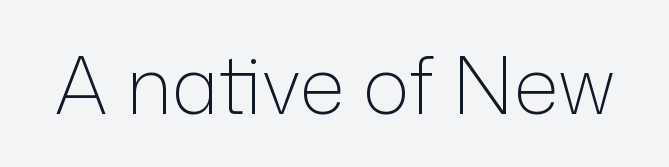
Q: Is the text bold? A: No.
Q: Is the text italic (slanted)? A: No, it is upright.
Q: Is the typeface a serif or a sans-serif typeface? A: Sans-serif.
Q: Is the text underlined? A: No.
Q: Is the spacing between letters normal or unusually wide? A: Normal.
Q: Width (condensed, normal, or wide)? A: Normal.
Q: Stroke contrast? A: Low.
Q: x-height? A: Medium.
Q: Monospaced? A: No.
